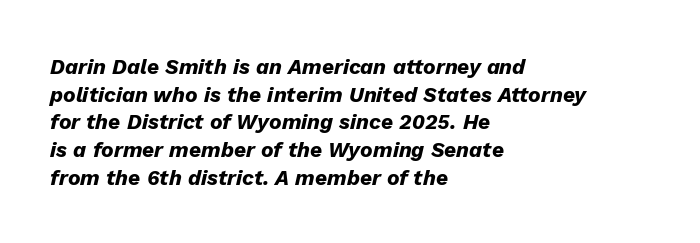
The passage shown has conventional tracking throughout. Type without underlining. On the weight axis this lands at bold, roughly 700. Notice how the passage keeps a crisp vertical edge on the left only. The face used here has a pronounced slope to its letters.
